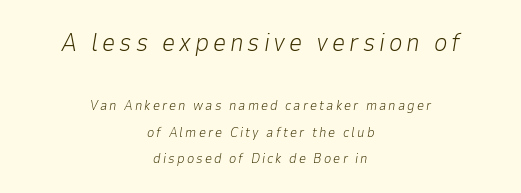
Q: Is the text bold? A: No.
Q: Is the text italic (slanted)? A: Yes, it leans right by about 9 degrees.
Q: Is the text underlined? A: No.
Q: How is the paragraph aligned? A: Centered.
Q: Is the spacing between lines tight, normal or loose? A: Loose.
Q: Which block of text is set in a larger size, the first (top) or the second (bottom)? A: The first (top) one.
